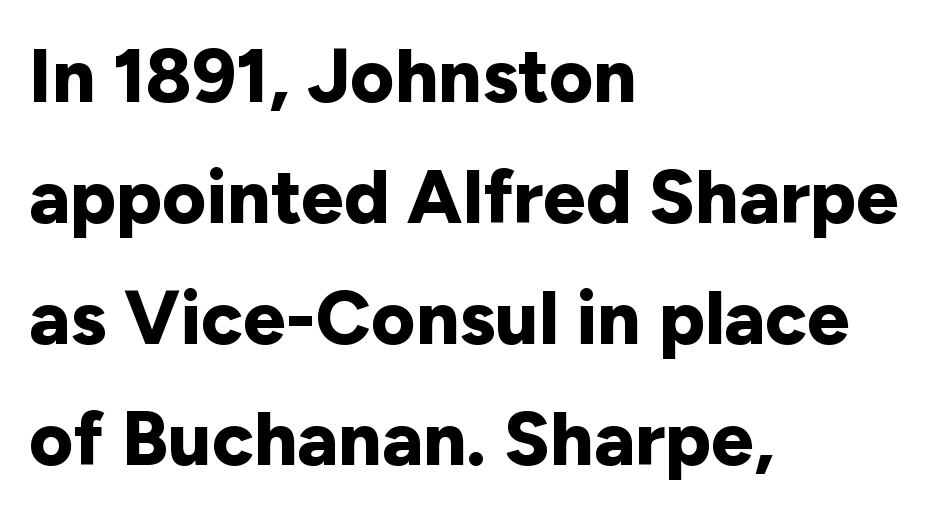
Q: Is the text bold? A: Yes.
Q: Is the text italic (slanted)? A: No, it is upright.
Q: Is the typeface a serif or a sans-serif typeface? A: Sans-serif.
Q: Is the text underlined? A: No.
Q: How is the paragraph aligned? A: Left-aligned.
Q: Is the spacing between letters normal or unusually wide? A: Normal.
Q: Is the spacing between lines tight, normal or loose? A: Normal.
Q: Width (condensed, normal, or wide)? A: Normal.
Q: Stroke contrast? A: Low.
Q: x-height? A: Medium.
Q: Monospaced? A: No.
